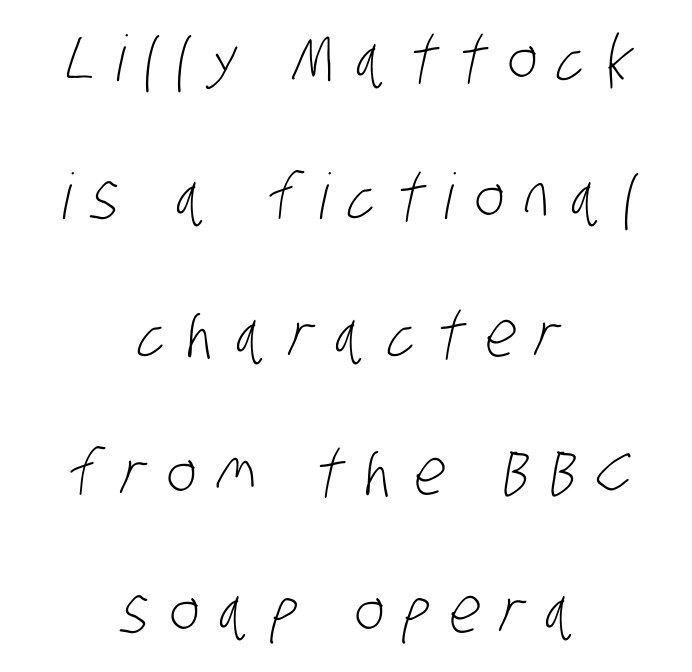
{"serif": "no", "bold": "no", "weight": "light", "width": "condensed", "stroke_contrast": "low", "x_height": "large", "monospaced": "no", "underline": "no", "align": "center", "line_spacing": "loose", "line_spacing_ratio": 2.19, "letter_spacing": "wide", "letter_spacing_em": 0.33, "glyph_px": 63}
